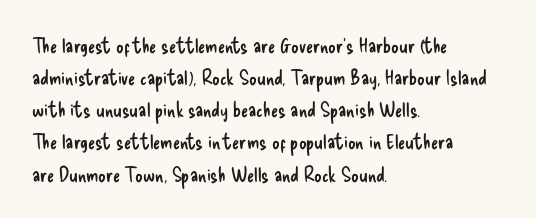
Is the block centered? No — it sits flush against the left margin. Honestly, the row spacing looks completely unremarkable. Check under the words: just untouched page. Ascenders rise straight up at ninety degrees. Nobody touched the tracking dial on this one.
